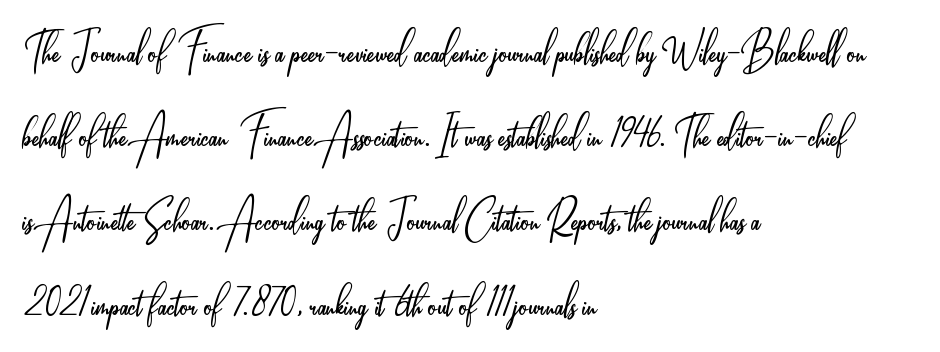
Here the glyphs are tracked normally, forming tight word shapes. Words float on clear page, feet unadorned. Spacing verdict: proportional, widths tailored to each character. The line-height multiplier appears to be the usual default. The text was rendered using a sans face with plain stroke endings.
